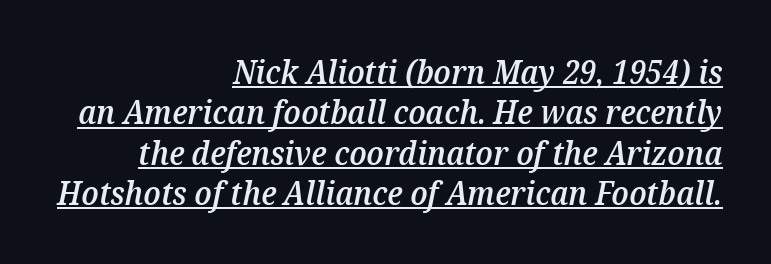
The setting favours the right margin, as signatures and pull-quotes sometimes do. Each word holds together tightly as a unit, with standard inter-letter gaps. An italicized treatment has been applied to the whole sample. Here the designer chose a conventional face with non-uniform glyph widths.
